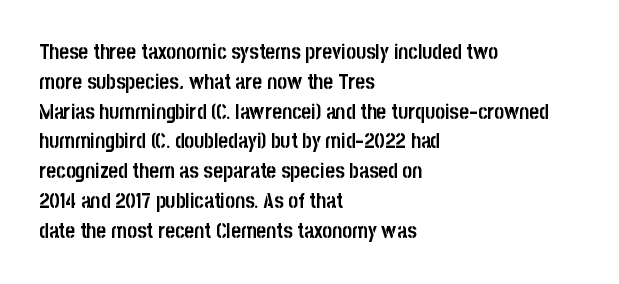
A bare baseline throughout the passage. Heavy-handed strokes throughout: this text is bold. Style check: upright. The setting favours the left margin, as ordinary paragraphs usually do. How are the letters spaced? Ordinarily, with no added tracking.
